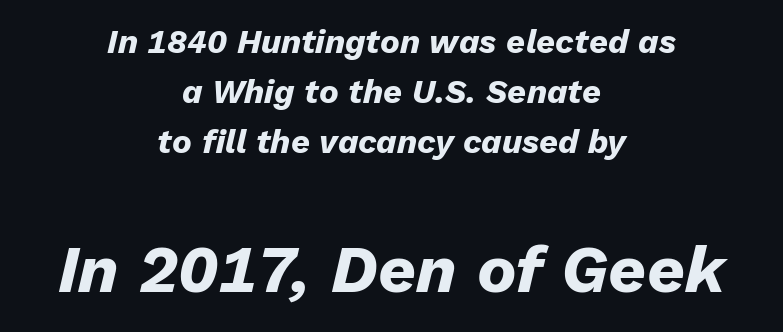
Looks like regular typesetting: each glyph gets only the width it needs. Standard letterfit; no display-style spreading of the glyphs. You can tell it's italic because the verticals aren't actually vertical. Unmarked baselines from the first word to the last. The rendering positions every line midway between the sides. Which of the two is more prominent by size? The second, at the bottom.
